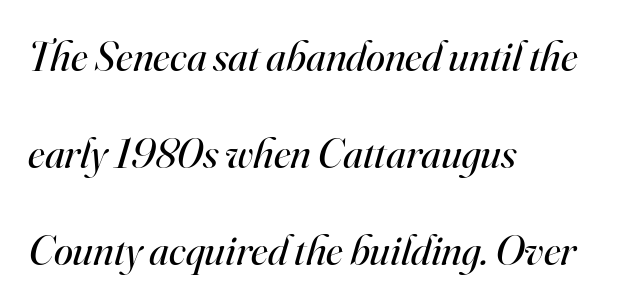
These lines are set flush left with a ragged right edge. The rendering keeps characters at their native spacing. The text was rendered using a seriffed face with decorative stroke endings. Each letter keeps its own natural width here, so spacing adapts to shape.
